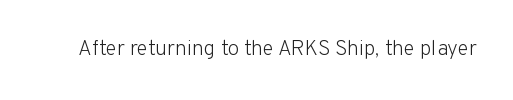
The passage shown is not underscored anywhere. The font's upright variant was chosen for this text. Stems here are at most as thick as an everyday book face. Observe the ordinary spacing: letters are neighbours, not strangers.
